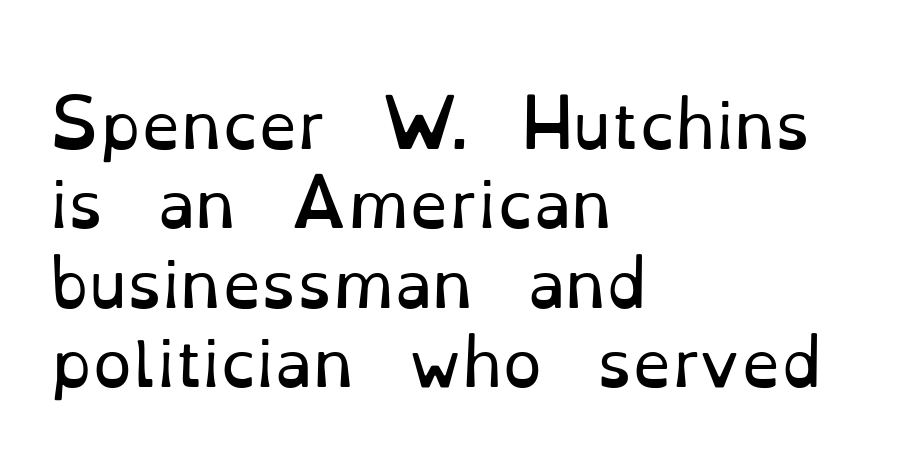
{"serif": "yes", "italic": "no", "bold": "no", "weight": "regular", "width": "normal", "stroke_contrast": "low", "x_height": "small", "monospaced": "no", "underline": "no", "align": "left", "line_spacing": "normal", "line_spacing_ratio": 1.26, "letter_spacing": "normal", "letter_spacing_em": 0.0, "glyph_px": 63}
